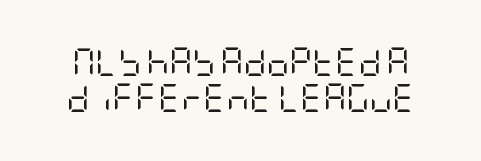
Q: Is the text bold? A: No.
Q: Is the text italic (slanted)? A: No, it is upright.
Q: Is the typeface a serif or a sans-serif typeface? A: Sans-serif.
Q: Is the text underlined? A: No.
Q: Is the spacing between letters normal or unusually wide? A: Normal.
Q: Is the spacing between lines tight, normal or loose? A: Normal.
Q: Width (condensed, normal, or wide)? A: Condensed.
Q: Stroke contrast? A: Low.
Q: x-height? A: Large.
